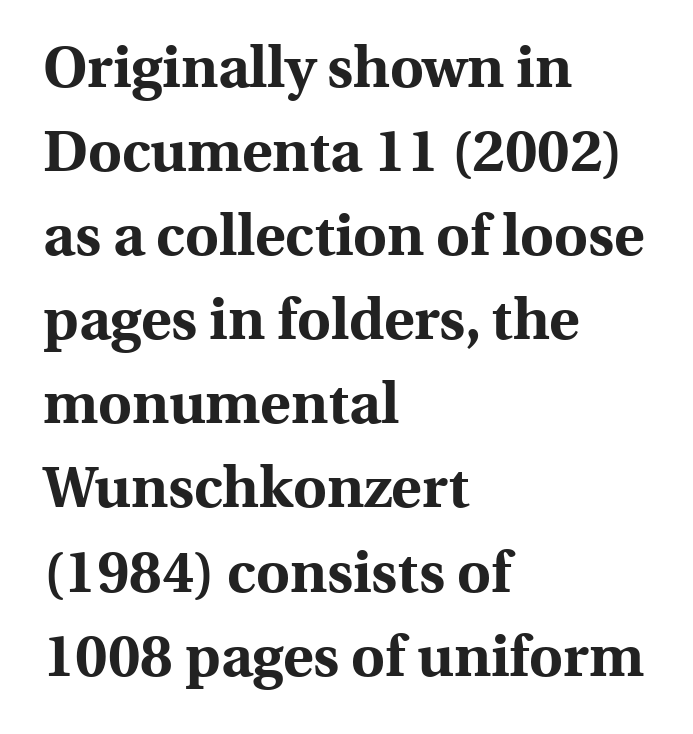
Q: Is the text bold? A: Yes.
Q: Is the text italic (slanted)? A: No, it is upright.
Q: Is the typeface a serif or a sans-serif typeface? A: Serif.
Q: Is the text underlined? A: No.
Q: How is the paragraph aligned? A: Left-aligned.
Q: Is the spacing between letters normal or unusually wide? A: Normal.
Q: Is the spacing between lines tight, normal or loose? A: Normal.
Q: Width (condensed, normal, or wide)? A: Normal.
Q: x-height? A: Medium.
Q: Monospaced? A: No.
